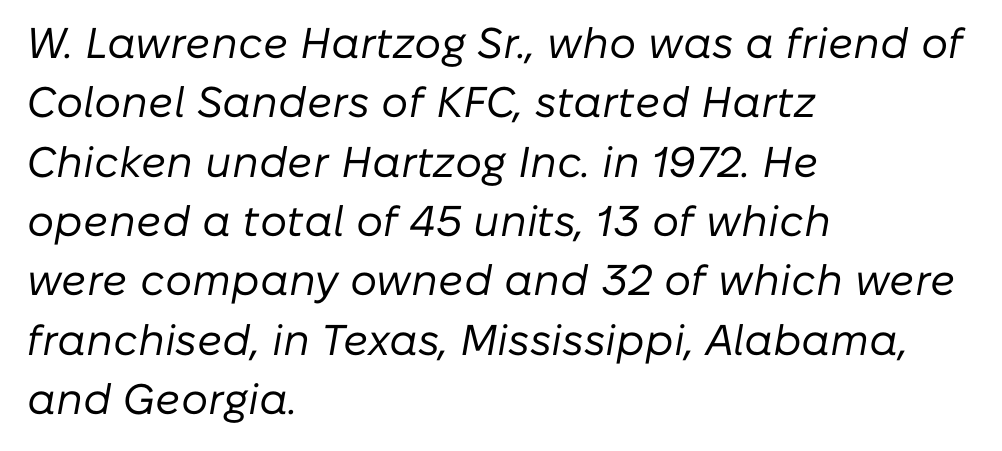
Q: Is the text bold? A: No.
Q: Is the text italic (slanted)? A: Yes, it leans right by about 10 degrees.
Q: Is the text underlined? A: No.
Q: How is the paragraph aligned? A: Left-aligned.
Q: Is the spacing between letters normal or unusually wide? A: Normal.
Q: Is the spacing between lines tight, normal or loose? A: Normal.
Q: Width (condensed, normal, or wide)? A: Normal.
Q: Stroke contrast? A: Low.
Q: x-height? A: Medium.
Q: Monospaced? A: No.
